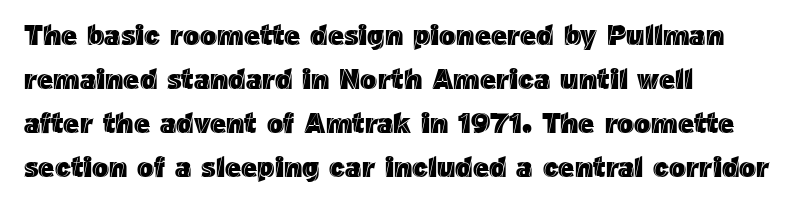
Leading matches the norm, producing a regular column. Descenders hang freely into open space. Note the varied advance widths — an 'i' is clearly narrower than an 'm'. The passage is arranged the way most books set body copy — flush left.
